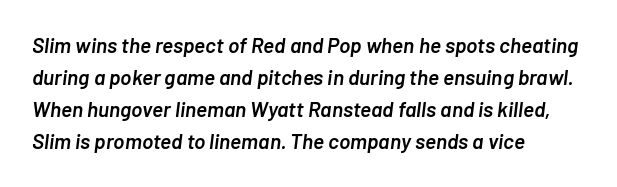
Nobody drew a line under any word here. Every character sits at an angle, as italics do. Weight check: semibold — heavier than regular, not quite bold. All the whitespace from short lines collects on the right. The letters sit at their default tracking, neither squeezed nor spread. Is there much room between lines? A standard amount, neither cramped nor airy.
